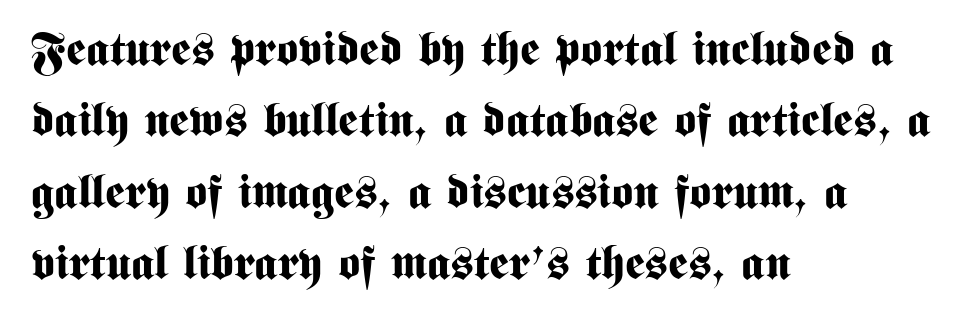
Ascenders rise straight up at ninety degrees. The passage shown is typed in a proportional face where columns would drift. This block has exactly the height ordinary leading produces. The tracking reads as untouched default to a designer's eye.
